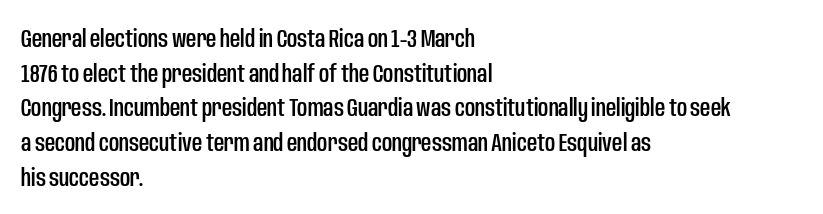
The image shows 25 px text type, upright; set left-aligned, normal line spacing (1.39x), normal letter spacing, not underlined.
